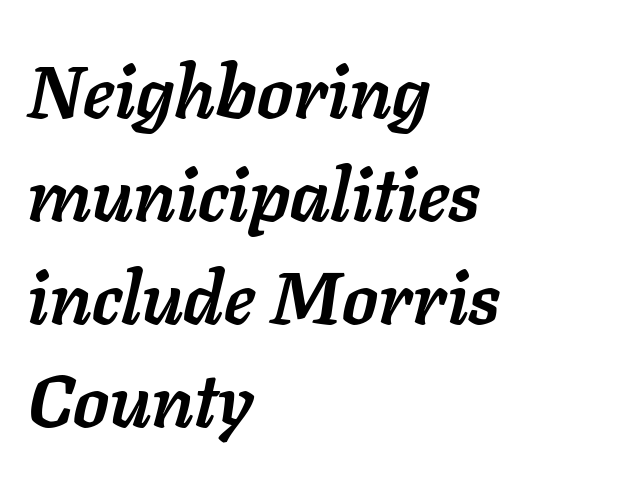
The image shows 73 px semibold type, italic (leaning right); set left-aligned, normal line spacing (1.41x), normal letter spacing, not underlined; low stroke contrast and a medium x-height.
